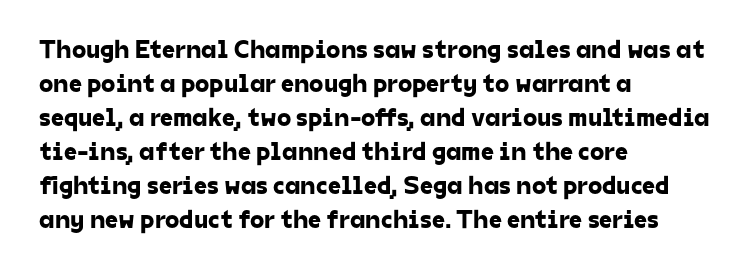
{"underline": "no", "align": "left", "line_spacing": "normal", "line_spacing_ratio": 1.31, "letter_spacing": "normal", "letter_spacing_em": 0.0, "glyph_px": 26}
